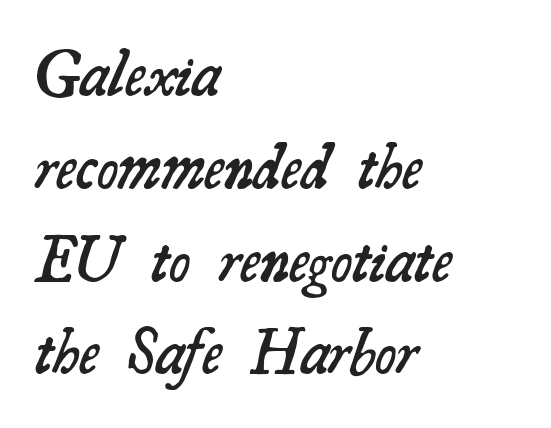
Vertically, the passage feels balanced, rows spaced as you'd expect. Line beginnings align vertically; line endings do not. Glance below the letters and you will spot only blank space. The text was rendered using a seriffed face with decorative stroke endings. Short note: letters normally spaced. Stems and bowls a touch heavier than normal — semibold.
